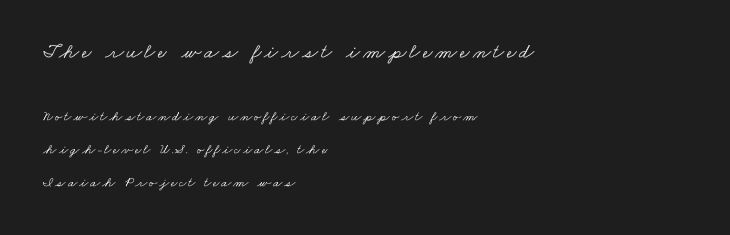
The rendering anchors every line to the left-hand side. The first block has been scaled up relative to the second. Anything drawn beneath the words? Only blank space. Leading is clearly above the norm, producing a sparse column.
